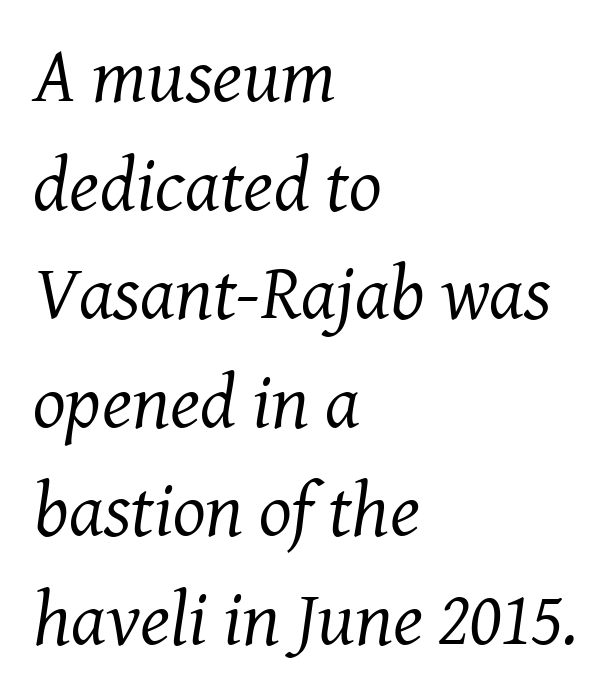
The image shows 77 px regular-weight serif type, italic (leaning right); set left-aligned, normal line spacing (1.41x), normal letter spacing, not underlined; medium stroke contrast and a medium x-height.
